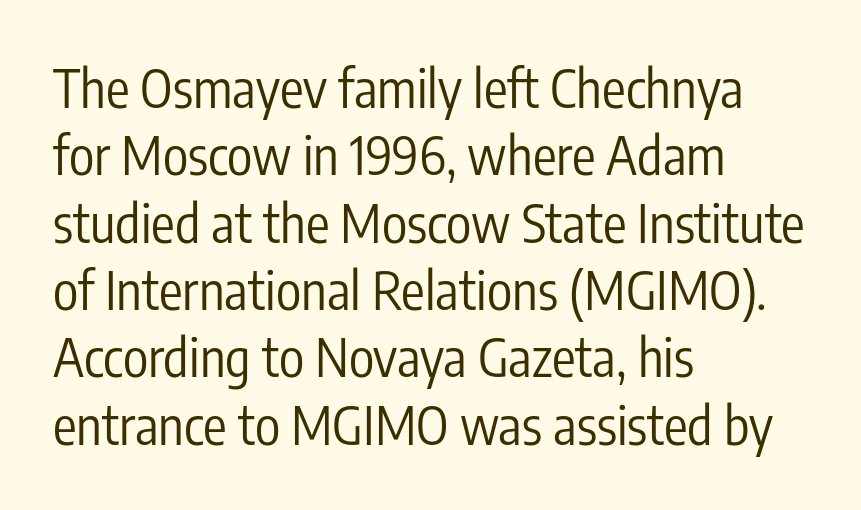
The image shows 53 px regular-weight, condensed sans-serif type, upright; set left-aligned, normal line spacing (1.27x), normal letter spacing, not underlined; low stroke contrast and a medium x-height.
